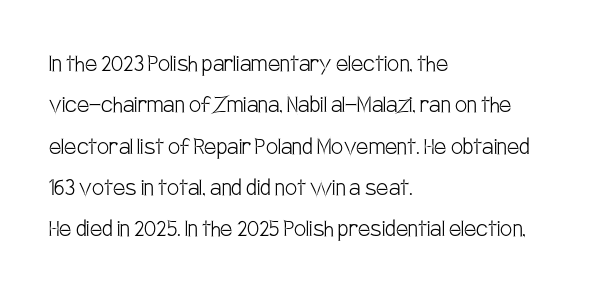
The image shows 27 px text type, upright; set left-aligned, normal line spacing (1.53x), normal letter spacing, not underlined.
